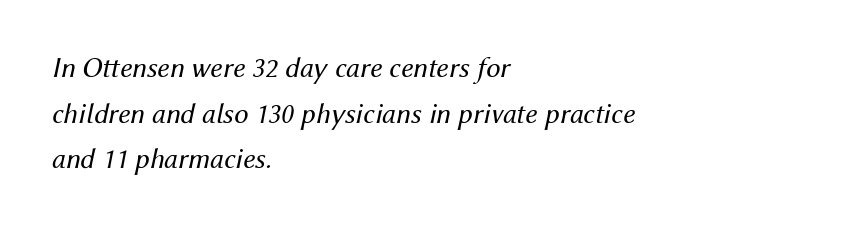
{"italic": "yes", "lean": "right", "slant_degrees": 12, "bold": "no", "weight": "regular", "width": "normal", "stroke_contrast": "medium", "x_height": "medium", "monospaced": "no", "underline": "no", "align": "left", "line_spacing": "normal", "line_spacing_ratio": 1.57, "letter_spacing": "normal", "letter_spacing_em": 0.0, "glyph_px": 29}
